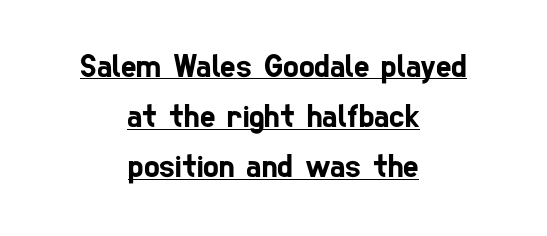
The line-height multiplier appears to be the usual default. Is this a sans? Yes — the strokes have no serifs. Default kerning and tracking; the words read as compact shapes. Character widths vary here, with narrow letters taking less room than wide ones.
